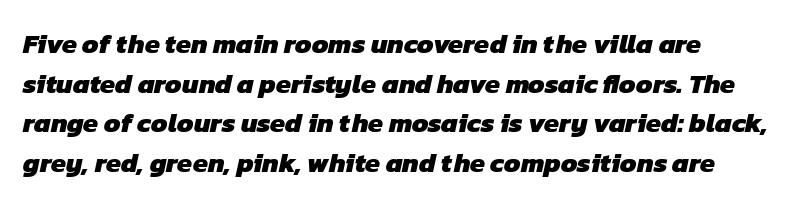
{"bold": "yes", "underline": "no", "line_spacing": "normal", "line_spacing_ratio": 1.47, "letter_spacing": "normal", "letter_spacing_em": 0.0, "glyph_px": 27}
